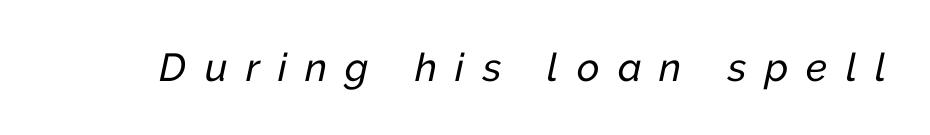
Note the varied advance widths — an 'i' is clearly narrower than an 'm'. The passage shown is not underscored anywhere. Observe the lean: these are italic letterforms. Letter spacing: wide.
